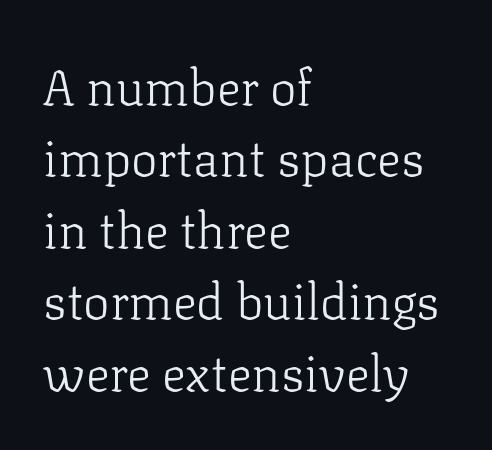
Is there much room between lines? A standard amount, neither cramped nor airy. Visually the block forms a straight wall on the left and a jagged coastline on the right. Looks like regular typesetting: each glyph gets only the width it needs. Vertical strokes here are truly vertical.
